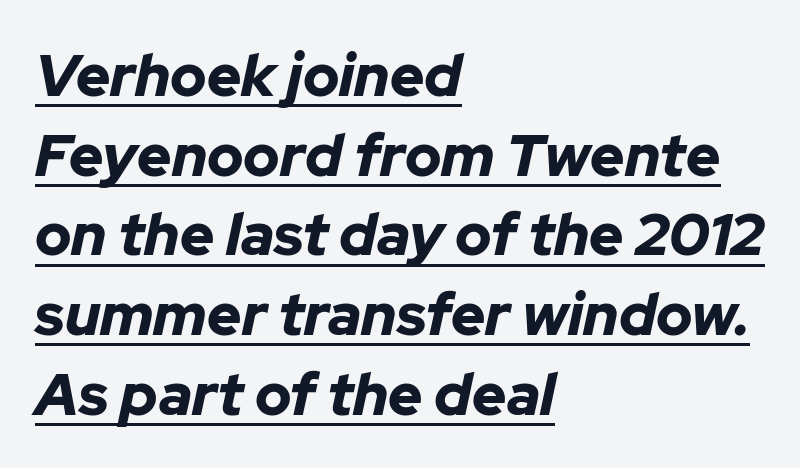
The image shows 59 px bold type, italic (leaning right); set left-aligned, normal line spacing (1.35x), normal letter spacing, underlined; low stroke contrast and a medium x-height.
